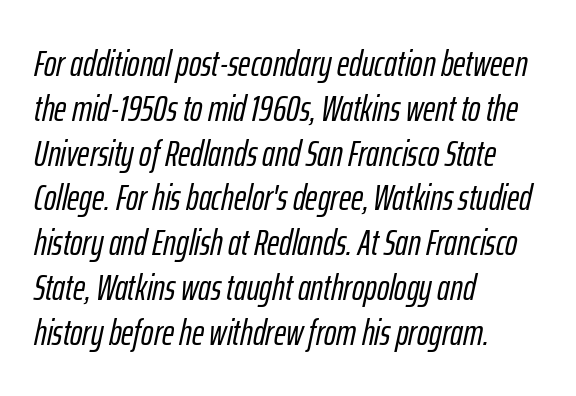
The image shows 37 px condensed type, italic (leaning right); set left-aligned, line spacing 1.21x, normal letter spacing, not underlined; low stroke contrast and a medium x-height.
